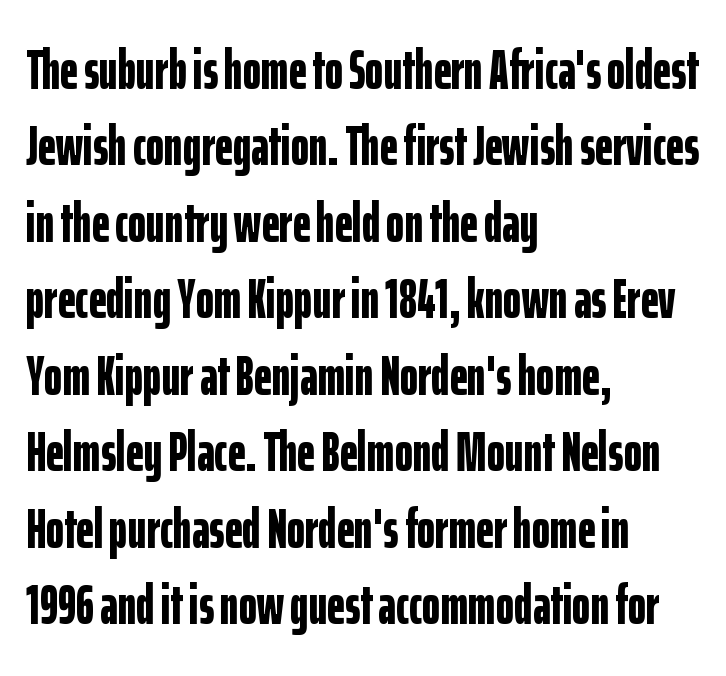
{"serif": "no", "italic": "no", "bold": "yes", "weight": "bold", "width": "condensed", "stroke_contrast": "low", "x_height": "medium", "monospaced": "no", "underline": "no", "align": "left", "line_spacing": "normal", "line_spacing_ratio": 1.39, "letter_spacing": "normal", "letter_spacing_em": 0.0, "glyph_px": 55}
